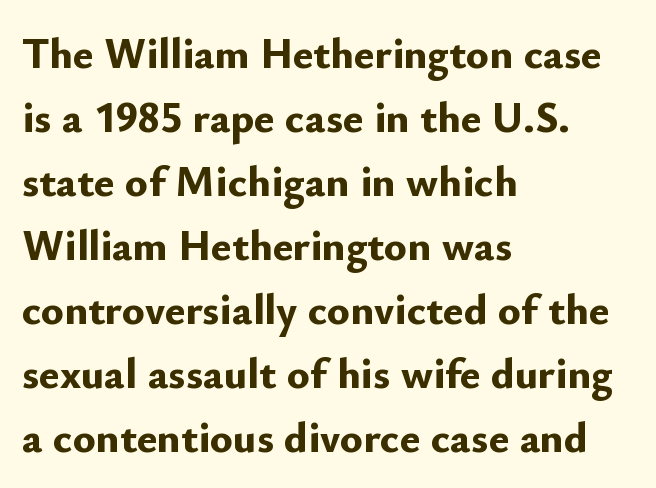
Q: Is the text bold? A: Yes.
Q: Is the text italic (slanted)? A: No, it is upright.
Q: Is the typeface a serif or a sans-serif typeface? A: Sans-serif.
Q: Is the text underlined? A: No.
Q: How is the paragraph aligned? A: Left-aligned.
Q: Is the spacing between letters normal or unusually wide? A: Normal.
Q: Is the spacing between lines tight, normal or loose? A: Normal.
Q: Width (condensed, normal, or wide)? A: Normal.
Q: Stroke contrast? A: Low.
Q: x-height? A: Small.
Q: Monospaced? A: No.
